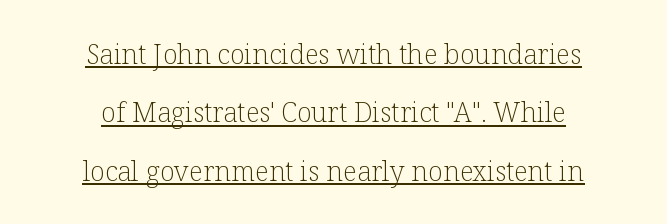
Q: Is the text bold? A: No.
Q: Is the text italic (slanted)? A: No, it is upright.
Q: Is the text underlined? A: Yes.
Q: How is the paragraph aligned? A: Centered.
Q: Is the spacing between letters normal or unusually wide? A: Normal.
Q: Is the spacing between lines tight, normal or loose? A: Loose.
